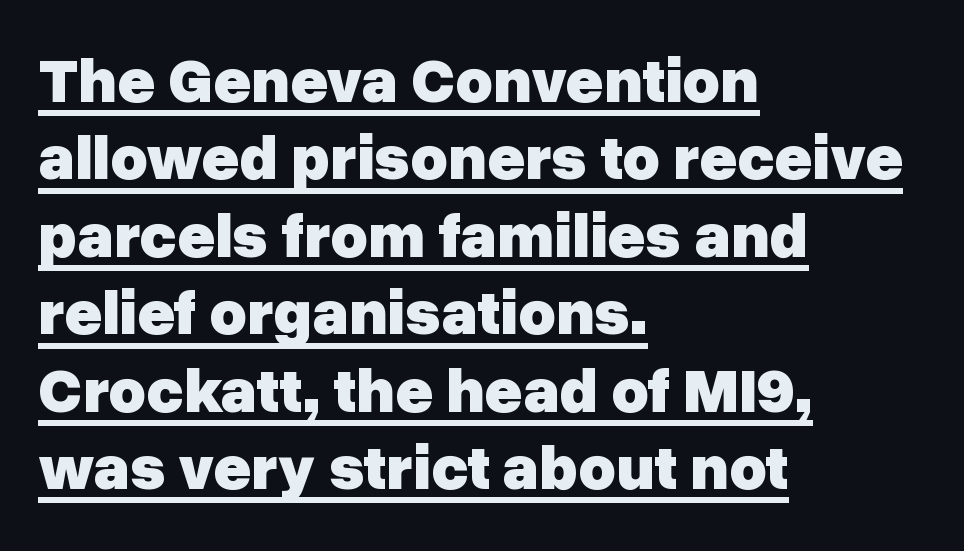
{"serif": "no", "italic": "no", "bold": "yes", "weight": "heavy", "width": "normal", "stroke_contrast": "low", "x_height": "medium", "monospaced": "no", "underline": "yes", "align": "left", "line_spacing_ratio": 1.21, "letter_spacing": "normal", "letter_spacing_em": 0.0, "glyph_px": 64}
